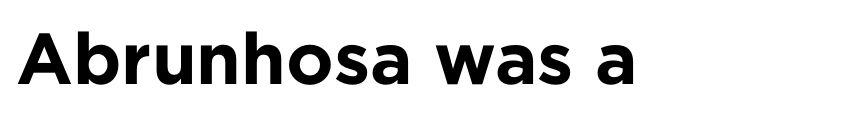
Q: Is the text bold? A: Yes.
Q: Is the text italic (slanted)? A: No, it is upright.
Q: Is the typeface a serif or a sans-serif typeface? A: Sans-serif.
Q: Is the text underlined? A: No.
Q: How is the paragraph aligned? A: Left-aligned.
Q: Is the spacing between letters normal or unusually wide? A: Normal.
Q: Width (condensed, normal, or wide)? A: Normal.
Q: Stroke contrast? A: Low.
Q: x-height? A: Medium.
Q: Monospaced? A: No.
